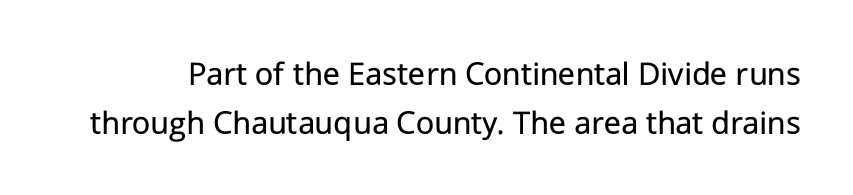
The image shows 35 px regular-weight sans-serif type, upright; set normal line spacing (1.39x), normal letter spacing, not underlined; low stroke contrast and a medium x-height.
